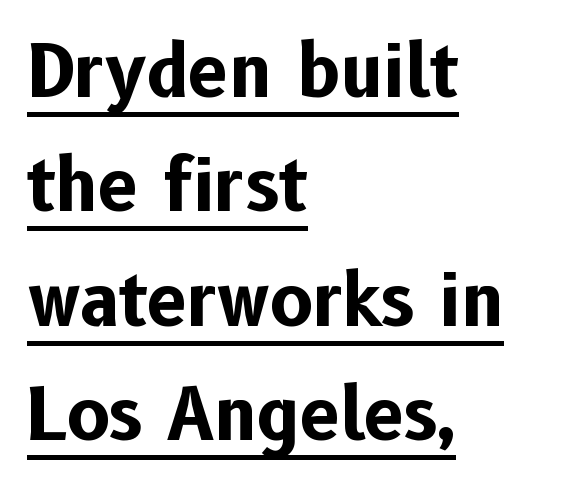
This block has exactly the height ordinary leading produces. Stroke terminals: plain, sans-serif. Casual observation: everything's shoved over to the left. The passage shown is emphatically bold. In terms of posture, this sample is upright. This rendering leaves character spacing at its baseline value.
